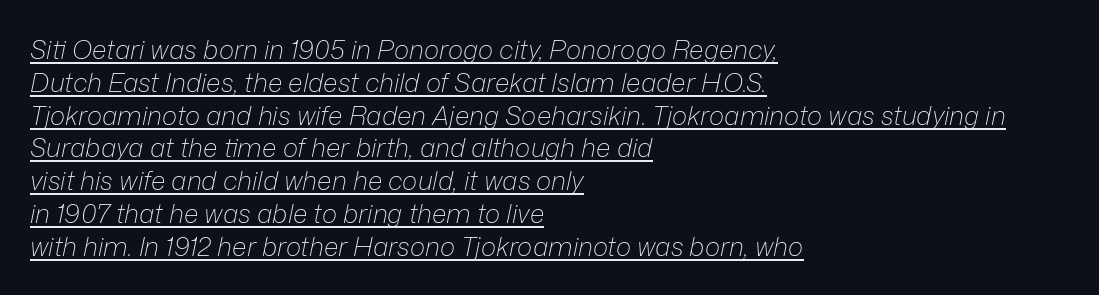
Q: Is the text bold? A: No.
Q: Is the text italic (slanted)? A: Yes, it leans right by about 12 degrees.
Q: Is the text underlined? A: Yes.
Q: How is the paragraph aligned? A: Left-aligned.
Q: Is the spacing between letters normal or unusually wide? A: Normal.
Q: Is the spacing between lines tight, normal or loose? A: Normal.
